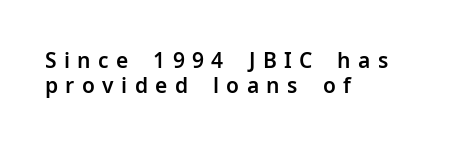
Q: Is the text italic (slanted)? A: No, it is upright.
Q: Is the text underlined? A: No.
Q: How is the paragraph aligned? A: Left-aligned.
Q: Is the spacing between letters normal or unusually wide? A: Unusually wide.
